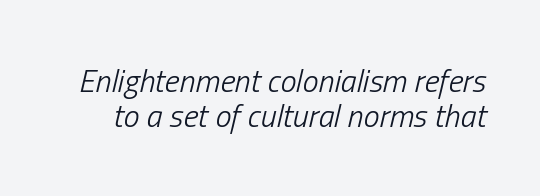
Q: Is the text bold? A: No.
Q: Is the text italic (slanted)? A: Yes, it leans right by about 13 degrees.
Q: Is the text underlined? A: No.
Q: Is the spacing between letters normal or unusually wide? A: Normal.
Q: Is the spacing between lines tight, normal or loose? A: Tight.
Q: Width (condensed, normal, or wide)? A: Condensed.
Q: Stroke contrast? A: Low.
Q: x-height? A: Medium.
Q: Monospaced? A: No.
